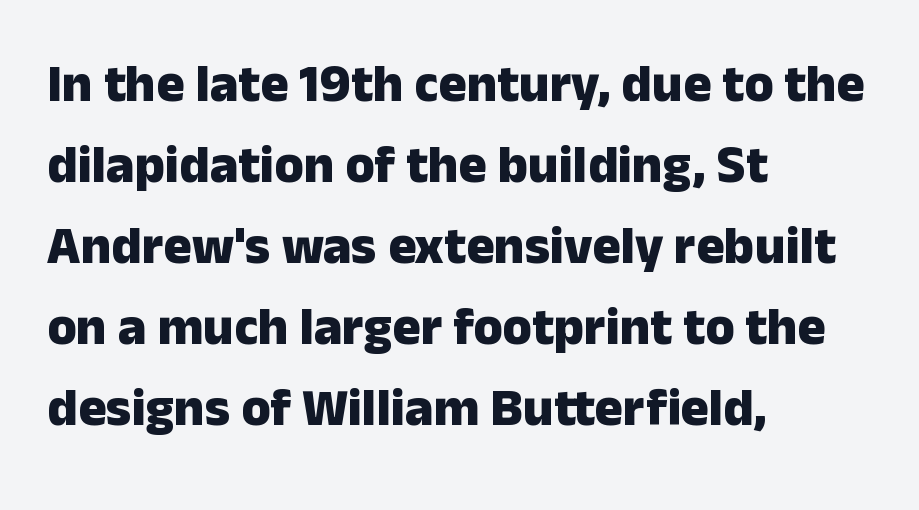
Q: Is the text bold? A: Yes.
Q: Is the text italic (slanted)? A: No, it is upright.
Q: Is the typeface a serif or a sans-serif typeface? A: Sans-serif.
Q: Is the text underlined? A: No.
Q: How is the paragraph aligned? A: Left-aligned.
Q: Is the spacing between letters normal or unusually wide? A: Normal.
Q: Is the spacing between lines tight, normal or loose? A: Normal.
Q: Width (condensed, normal, or wide)? A: Normal.
Q: Stroke contrast? A: Low.
Q: x-height? A: Medium.
Q: Monospaced? A: No.
